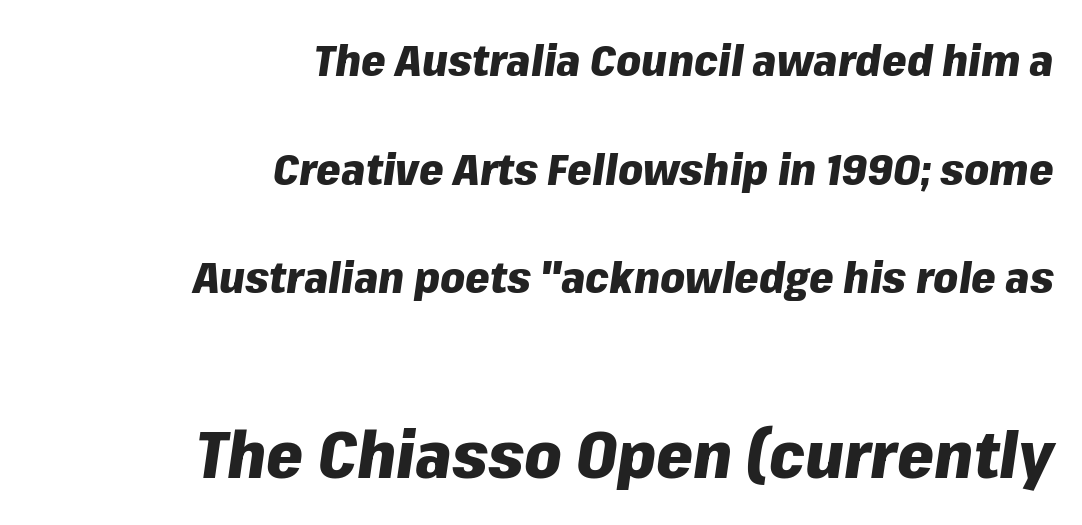
The passage shown begins with its smaller block and ends with its larger one. Here the designer chose a conventional face with non-uniform glyph widths. Does the copy run flush right? Yes — the right margin is perfectly even. These words are printed bold, with thick strokes throughout. Decoration check: the copy has no underline.
